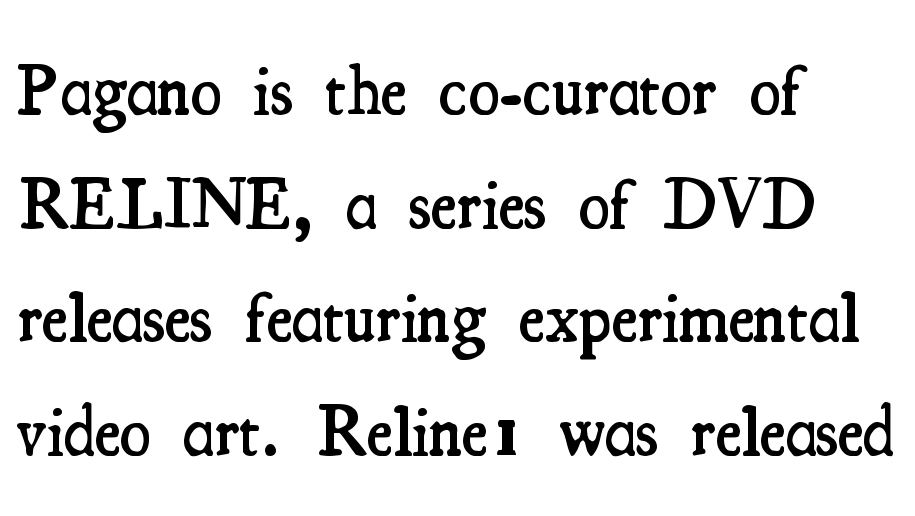
Looks like regular typesetting: each glyph gets only the width it needs. Unlike italic type, these characters show no tilt at all. Here the glyphs are tracked normally, forming tight word shapes. Leading: standard. Stroke thickness is moderately raised; the sample reads as semibold. Glance below the letters and you will spot only blank space.
